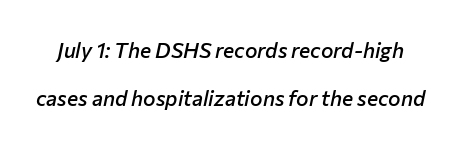
The image shows 21 px text type, italic (leaning right); set loose line spacing (2.3x), normal letter spacing, not underlined.
